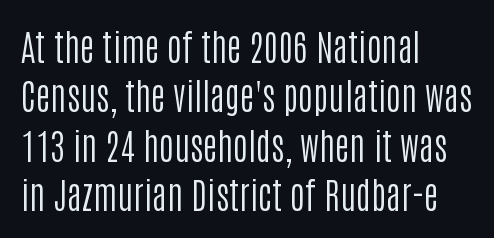
Q: Is the text bold? A: No.
Q: Is the text italic (slanted)? A: No, it is upright.
Q: Is the typeface a serif or a sans-serif typeface? A: Sans-serif.
Q: Is the text underlined? A: No.
Q: How is the paragraph aligned? A: Left-aligned.
Q: Is the spacing between letters normal or unusually wide? A: Normal.
Q: Is the spacing between lines tight, normal or loose? A: Normal.
Q: Width (condensed, normal, or wide)? A: Condensed.
Q: Stroke contrast? A: Low.
Q: x-height? A: Large.
Q: Monospaced? A: No.
